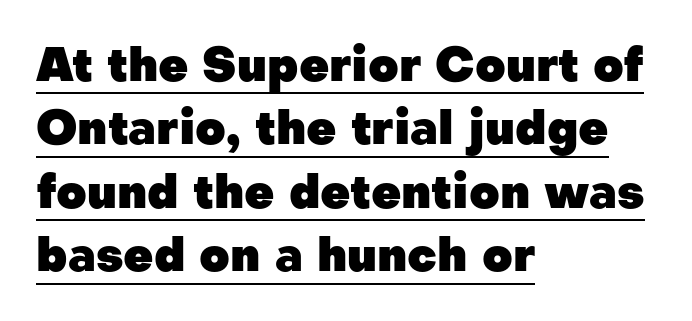
The image shows 47 px heavy sans-serif type, upright; set left-aligned, normal line spacing (1.35x), normal letter spacing, underlined; low stroke contrast and a medium x-height.
